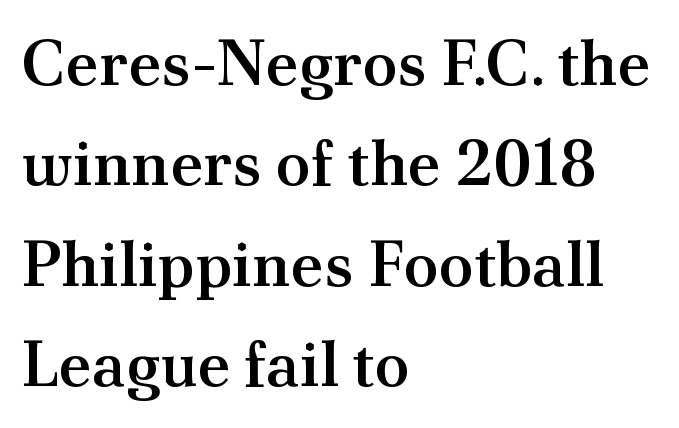
The space between consecutive lines is moderate. Layout note: lines flush left. You could call the tracking neutral — neither tight nor loose. Here the designer chose a conventional face with non-uniform glyph widths. Italic? Not at all — the glyphs are vertical. On the weight axis this lands at semibold, roughly 600.
